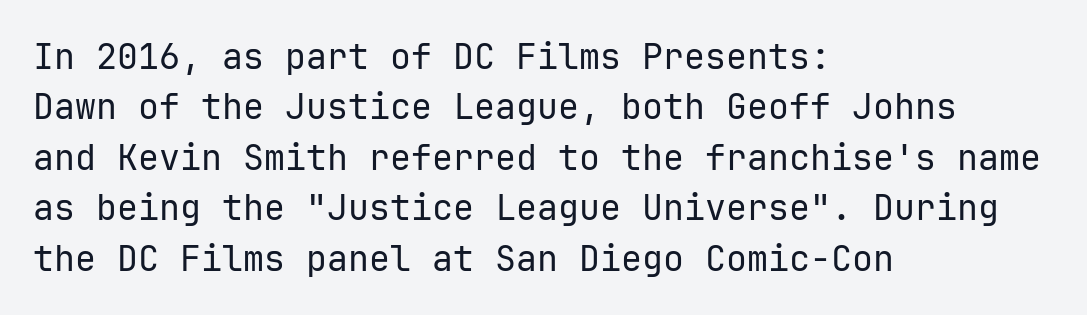
A quiet, ordinary-to-light weight characterises the typeface. The rendering uses a moderate line-height, typical for paragraphs. Tracking here is standard; glyphs follow each other at the usual distance. It's the straight-up-and-down kind of type. Look at the bottom of the vertical strokes: they stop flat, with no serifs. The space directly below the letters is spotless.
